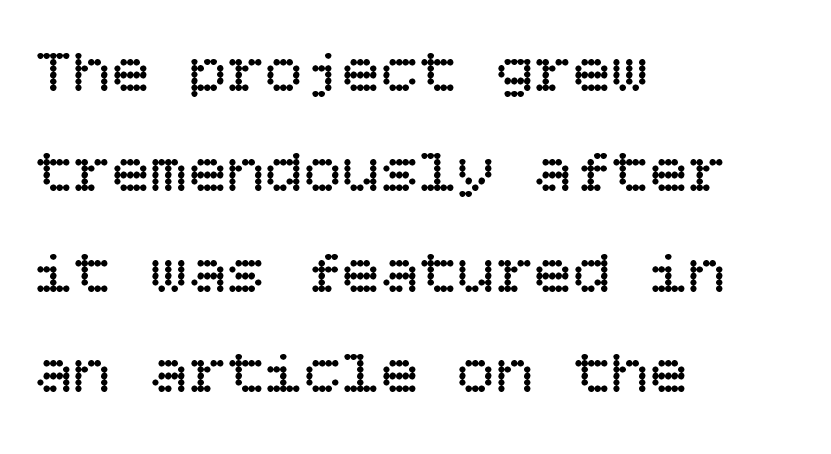
A roman cut, with each character standing at attention. Only glyphs here, with clear space below each row. Look at the tracking — it's just the regular setting, nothing added. Compared with a typical body face, this is equally light or lighter still. Leading matches the norm, producing a regular column.
